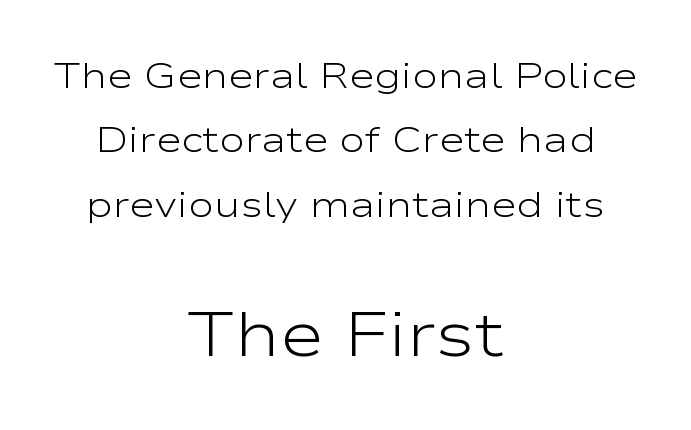
The image shows 61 px light, wide sans-serif type, upright; set centered, line spacing 1.84x, normal letter spacing, not underlined; the second (bottom) block is 1.74x larger; low stroke contrast and a medium x-height.
